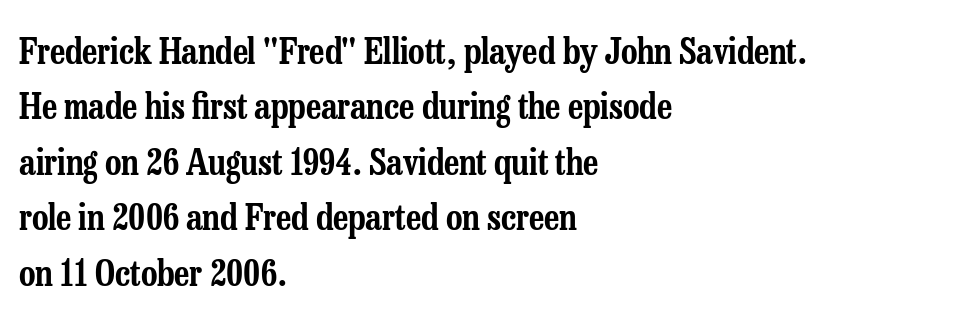
Check the space under the baseline: it is left empty. Caption: standard tracking, unaltered. Casual observation: everything's shoved over to the left. Regarding serifs, this sample has them.
